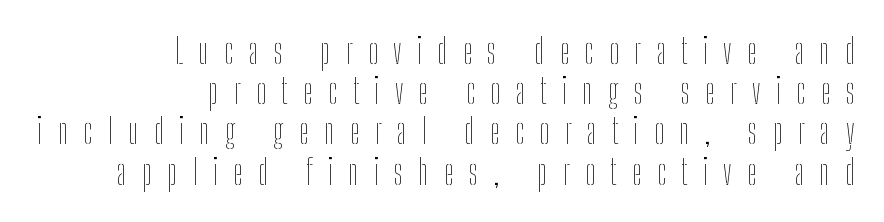
Q: Is the text bold? A: No.
Q: Is the text italic (slanted)? A: No, it is upright.
Q: Is the text underlined? A: No.
Q: How is the paragraph aligned? A: Right-aligned.
Q: Is the spacing between letters normal or unusually wide? A: Unusually wide.
Q: Is the spacing between lines tight, normal or loose? A: Tight.
Q: Width (condensed, normal, or wide)? A: Condensed.
Q: Stroke contrast? A: Low.
Q: x-height? A: Medium.
Q: Monospaced? A: No.
